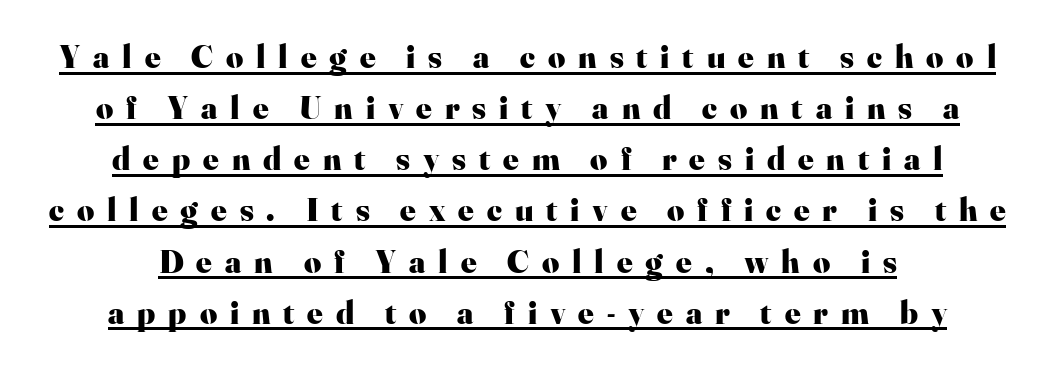
The image shows 33 px heavy serif type, upright; set centered, normal line spacing (1.55x), unusually wide letter spacing (+0.39 em), underlined; high stroke contrast and a small x-height.
